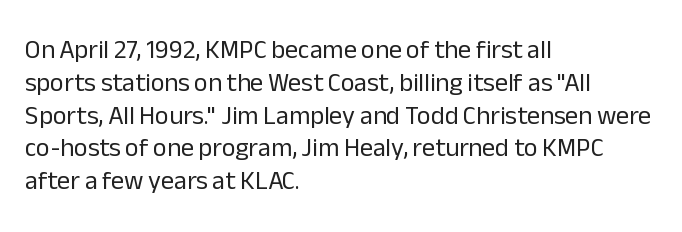
Q: Is the text bold? A: No.
Q: Is the text italic (slanted)? A: No, it is upright.
Q: Is the text underlined? A: No.
Q: How is the paragraph aligned? A: Left-aligned.
Q: Is the spacing between letters normal or unusually wide? A: Normal.
Q: Is the spacing between lines tight, normal or loose? A: Normal.
